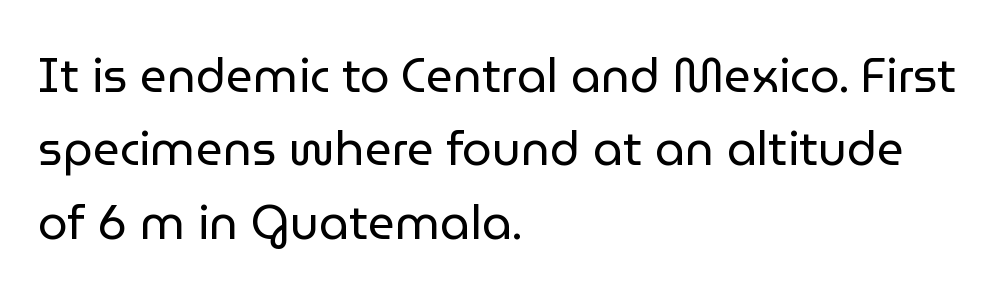
The foot of each line stays bare and open. The passage shown stacks its lines at a standard gap. The typography opts for an upright posture over an oblique one. To sum up the face: it is a sans, with no serifs. Looks like regular typesetting: each glyph gets only the width it needs.
